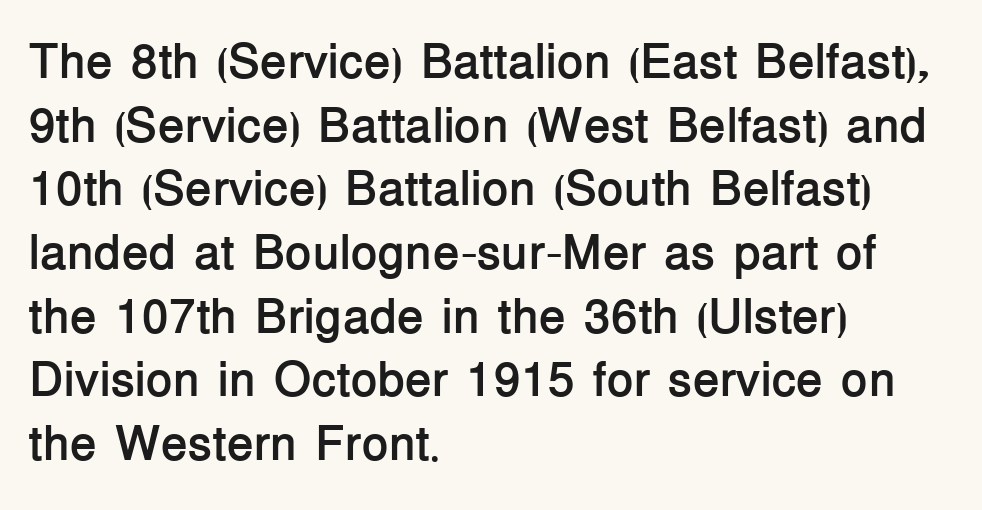
Q: Is the text bold? A: Yes.
Q: Is the text italic (slanted)? A: No, it is upright.
Q: Is the typeface a serif or a sans-serif typeface? A: Sans-serif.
Q: Is the text underlined? A: No.
Q: How is the paragraph aligned? A: Left-aligned.
Q: Is the spacing between letters normal or unusually wide? A: Normal.
Q: Is the spacing between lines tight, normal or loose? A: Normal.
Q: Width (condensed, normal, or wide)? A: Normal.
Q: Stroke contrast? A: Low.
Q: x-height? A: Medium.
Q: Monospaced? A: No.
